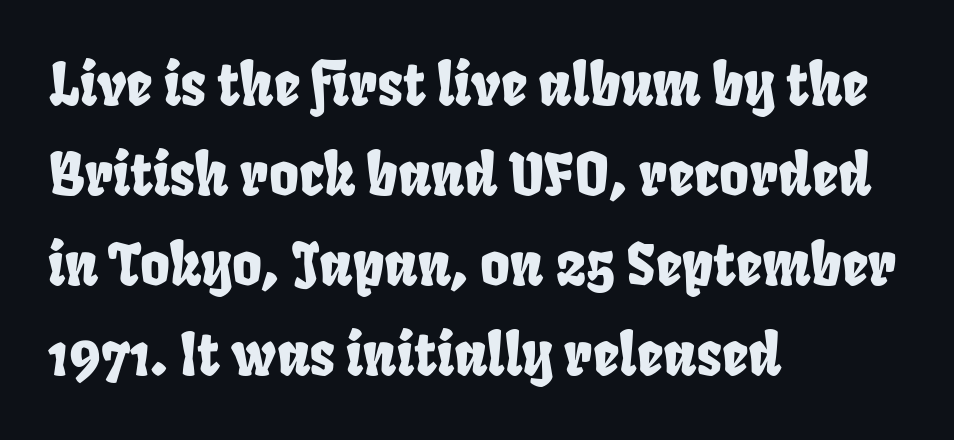
Observe the ordinary spacing: letters are neighbours, not strangers. Short and long lines alike share a common starting point at left. The space between consecutive lines is moderate. The foot of each line stays bare and open. The rendering shows plain stroke endings on the letterforms — a sans-serif design.
